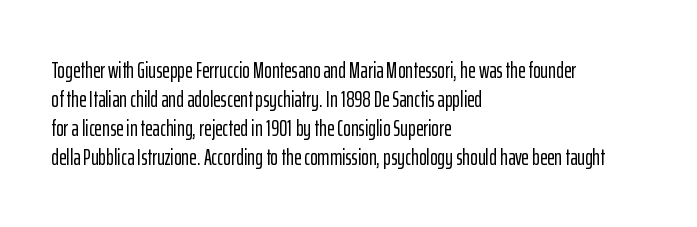
Q: Is the text italic (slanted)? A: No, it is upright.
Q: Is the text underlined? A: No.
Q: How is the paragraph aligned? A: Left-aligned.
Q: Is the spacing between letters normal or unusually wide? A: Normal.
Q: Is the spacing between lines tight, normal or loose? A: Normal.
